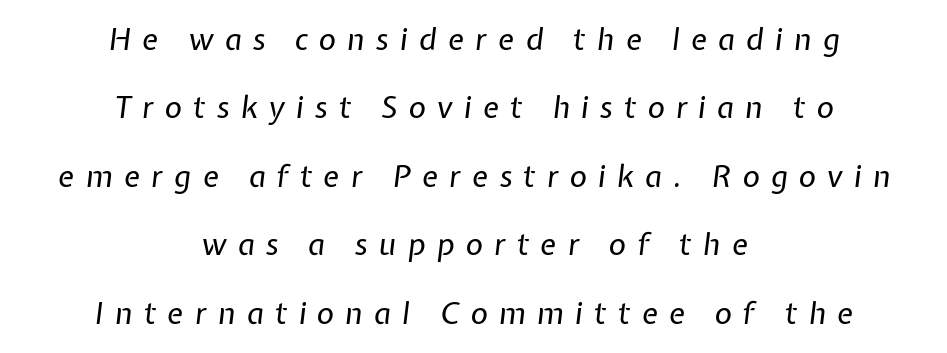
{"italic": "yes", "lean": "right", "slant_degrees": 7, "bold": "no", "weight": "regular", "width": "normal", "stroke_contrast": "low", "x_height": "medium", "monospaced": "no", "underline": "no", "align": "center", "line_spacing": "loose", "line_spacing_ratio": 2.28, "letter_spacing": "wide", "letter_spacing_em": 0.37, "glyph_px": 30}
